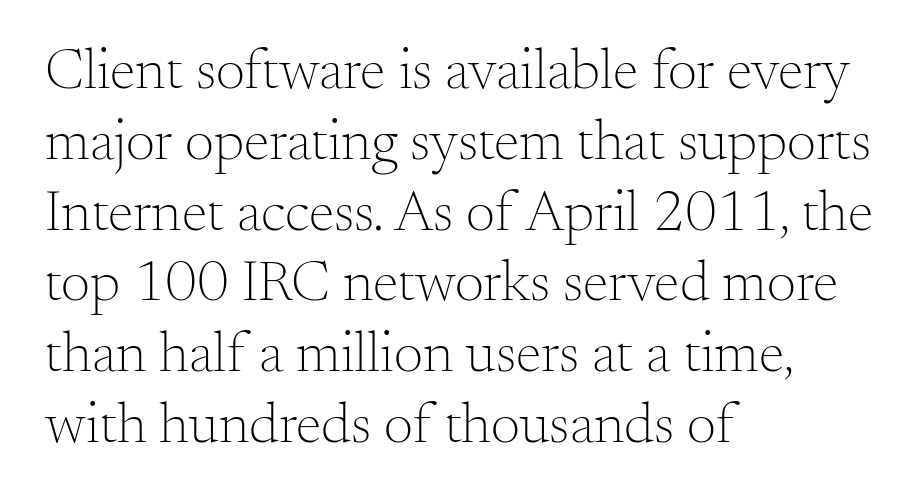
The image shows 58 px light serif type, upright; set left-aligned, line spacing 1.22x, normal letter spacing, not underlined; medium stroke contrast and a small x-height.
